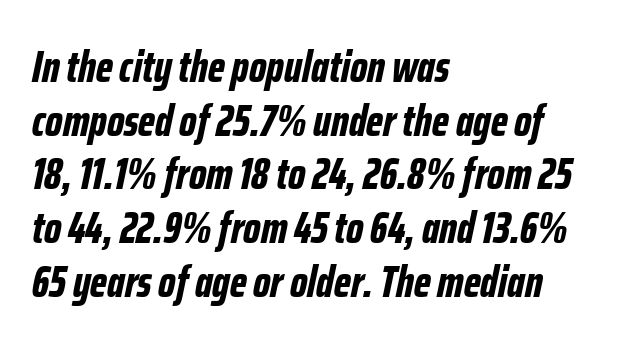
The image shows 44 px bold, condensed type, italic (leaning right); set left-aligned, line spacing 1.22x, normal letter spacing, not underlined; low stroke contrast and a medium x-height.
